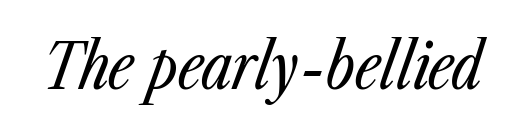
Q: Is the text bold? A: No.
Q: Is the text italic (slanted)? A: Yes, it leans right by about 23 degrees.
Q: Is the text underlined? A: No.
Q: Is the spacing between letters normal or unusually wide? A: Normal.
Q: Width (condensed, normal, or wide)? A: Condensed.
Q: Stroke contrast? A: Low.
Q: x-height? A: Medium.
Q: Monospaced? A: No.
